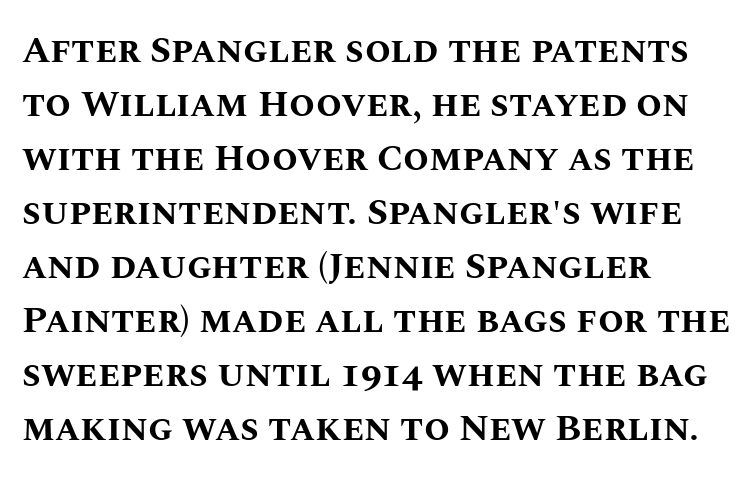
{"italic": "no", "bold": "yes", "weight": "bold", "width": "normal", "stroke_contrast": "medium", "x_height": "large", "monospaced": "no", "underline": "no", "align": "left", "line_spacing": "normal", "line_spacing_ratio": 1.46, "letter_spacing": "normal", "letter_spacing_em": 0.0, "glyph_px": 37}
